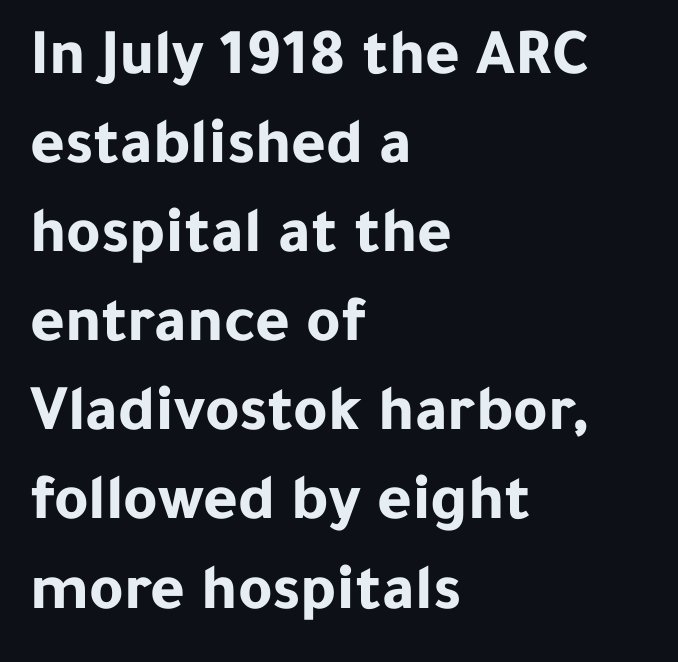
The image shows 66 px bold sans-serif type, upright; set left-aligned, normal line spacing (1.35x), normal letter spacing, not underlined; low stroke contrast and a medium x-height.
